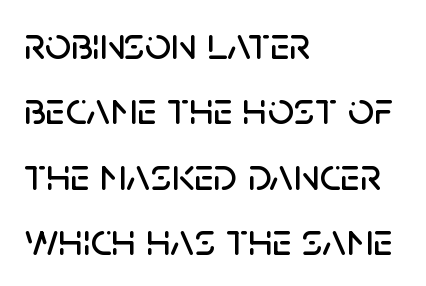
The rows are spaced the way most documents space them. To sum up the face: it is a sans, with no serifs. The axis of the letterforms is exactly vertical. Here the designer chose a conventional face with non-uniform glyph widths.
